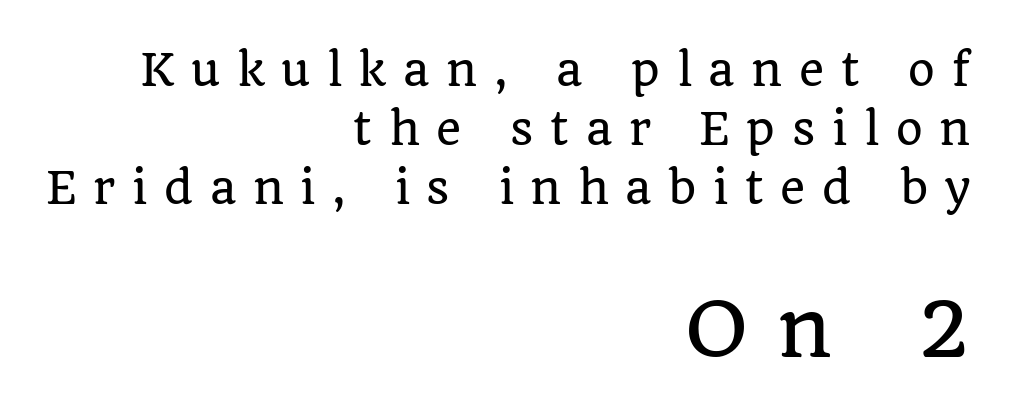
The image shows 76 px serif type, upright; set right-aligned, normal line spacing (1.37x), unusually wide letter spacing (+0.39 em), not underlined; the second (bottom) block is 1.77x larger; low stroke contrast and a large x-height.
